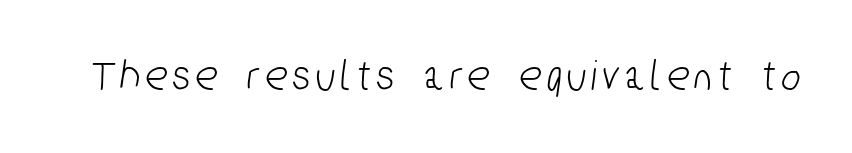
The specimen omits any rule beneath the text block's lines. A typesetter would label this face a sans. These lines are rendered in a variable-pitch font.
